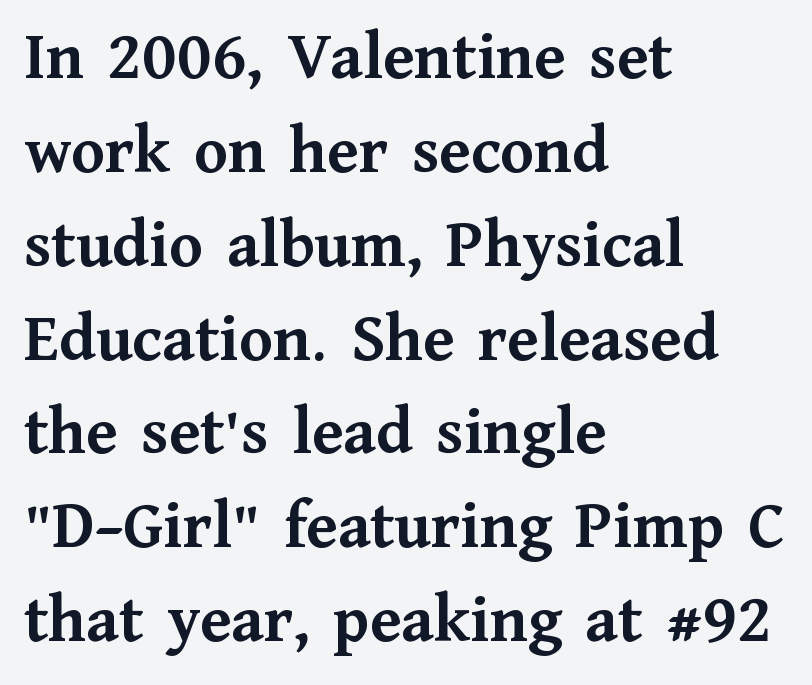
{"serif": "yes", "italic": "no", "bold": "yes", "weight": "semibold", "width": "normal", "stroke_contrast": "medium", "x_height": "medium", "monospaced": "no", "underline": "no", "align": "left", "line_spacing": "normal", "line_spacing_ratio": 1.36, "letter_spacing": "normal", "letter_spacing_em": 0.0, "glyph_px": 69}
